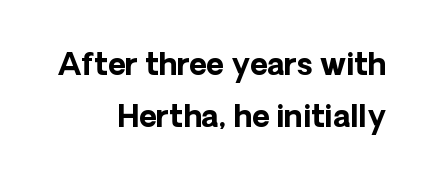
{"serif": "no", "italic": "no", "bold": "yes", "weight": "bold", "width": "normal", "stroke_contrast": "low", "x_height": "medium", "monospaced": "no", "underline": "no", "align": "right", "line_spacing_ratio": 1.73, "letter_spacing": "normal", "letter_spacing_em": 0.0, "glyph_px": 30}
